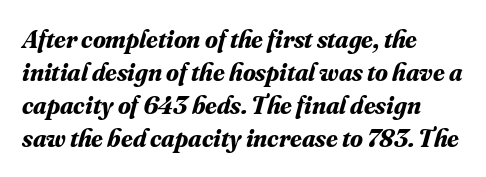
The gaps between neighbouring characters are ordinary and unremarkable. The zone under the glyphs is completely vacant. Students, observe: this is what conventionally led text looks like. Which margin do the lines hug? The left one — the right edge is uneven. Slanted lettering throughout. The strokes are fattened all the way to bold.
